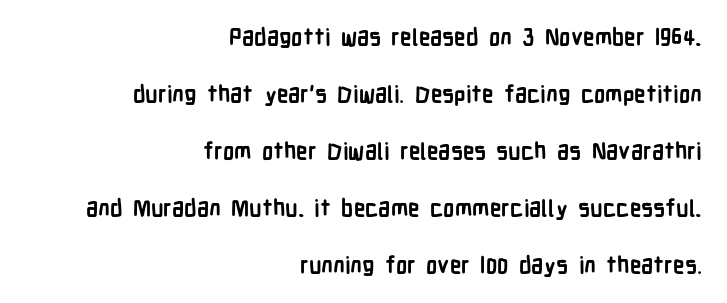
Q: Is the text bold? A: Yes.
Q: Is the text italic (slanted)? A: No, it is upright.
Q: Is the text underlined? A: No.
Q: How is the paragraph aligned? A: Right-aligned.
Q: Is the spacing between letters normal or unusually wide? A: Normal.
Q: Is the spacing between lines tight, normal or loose? A: Loose.
